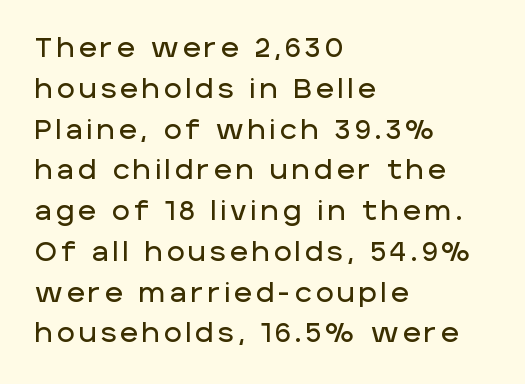
Q: Is the text italic (slanted)? A: No, it is upright.
Q: Is the text underlined? A: No.
Q: How is the paragraph aligned? A: Left-aligned.
Q: Is the spacing between lines tight, normal or loose? A: Normal.
